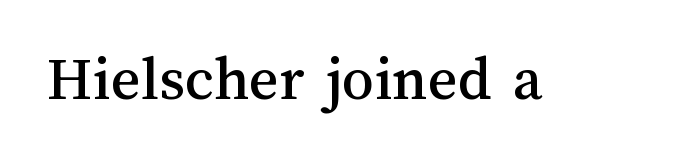
A typesetter would call this proportional, since set widths differ per character. The passage shown has conventional tracking throughout. Characters remain perfectly vertical along every line. Only glyphs here, with clear space below each row.
